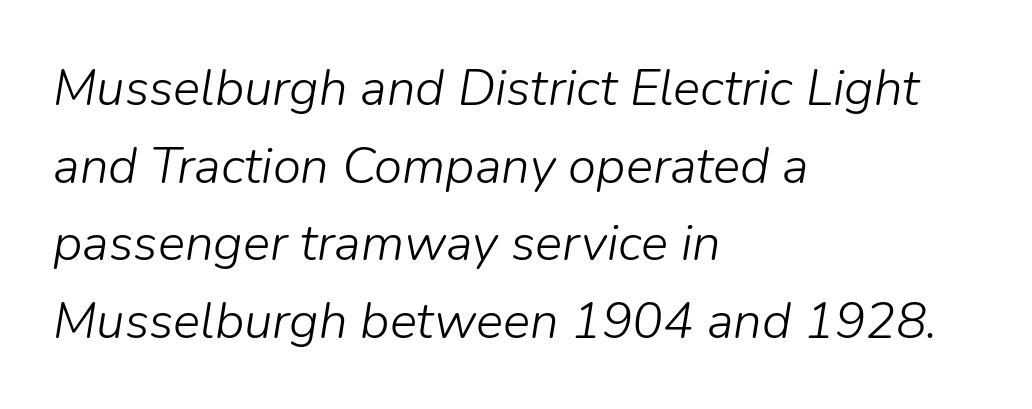
The image shows 51 px light type, italic (leaning right); set left-aligned, normal line spacing (1.52x), normal letter spacing, not underlined; low stroke contrast and a medium x-height.
